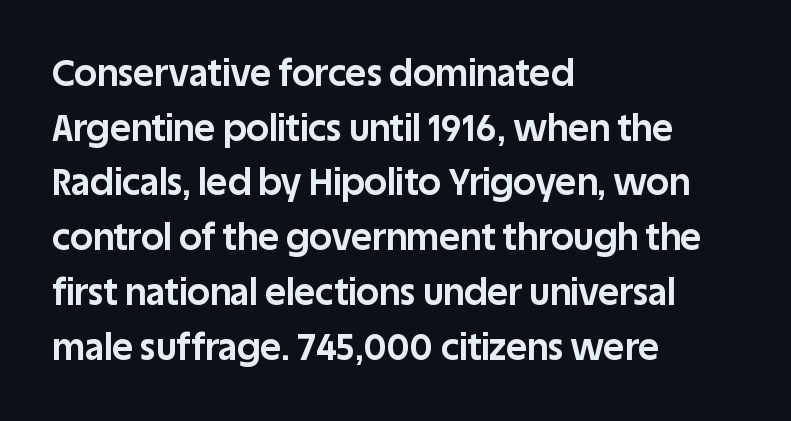
{"serif": "no", "italic": "no", "bold": "yes", "weight": "bold", "width": "normal", "stroke_contrast": "low", "x_height": "large", "monospaced": "no", "underline": "no", "align": "left", "line_spacing": "normal", "line_spacing_ratio": 1.52, "letter_spacing": "normal", "letter_spacing_em": 0.0, "glyph_px": 36}
